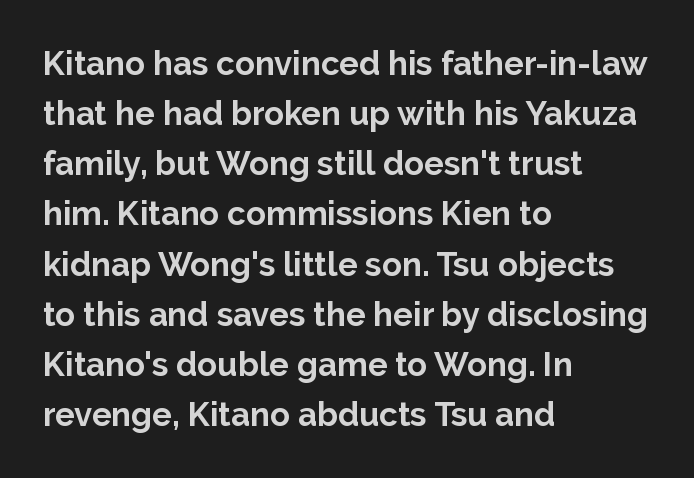
{"serif": "no", "italic": "no", "bold": "yes", "weight": "bold", "width": "normal", "stroke_contrast": "low", "x_height": "medium", "monospaced": "no", "underline": "no", "align": "left", "line_spacing": "normal", "line_spacing_ratio": 1.52, "letter_spacing": "normal", "letter_spacing_em": 0.0, "glyph_px": 33}
